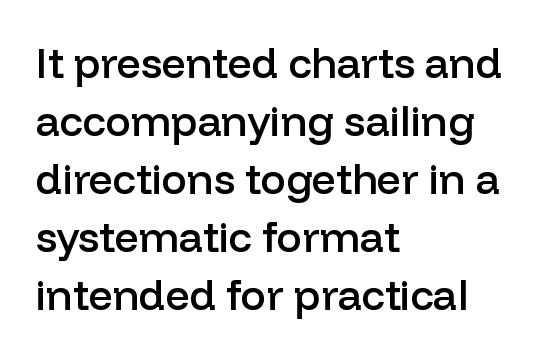
The characters display no serif detailing; their extremities are plain. Alignment: flush left. Unlike italic type, these characters show no tilt at all. The sample has been set in demibold, a notch under bold. Is this a fixed-width face? No — the glyphs have proportional, varying widths.
